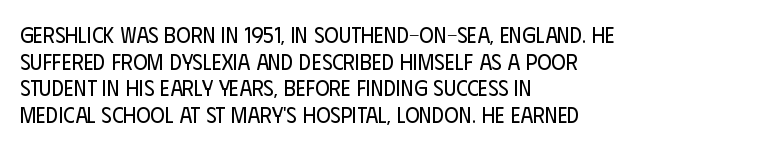
The face used here is rendered with its standard letterfit. The rag falls on the right side of this text block. The typeface has the unassuming heft of standard copy or less. Italic: no, the glyphs are upright roman.
